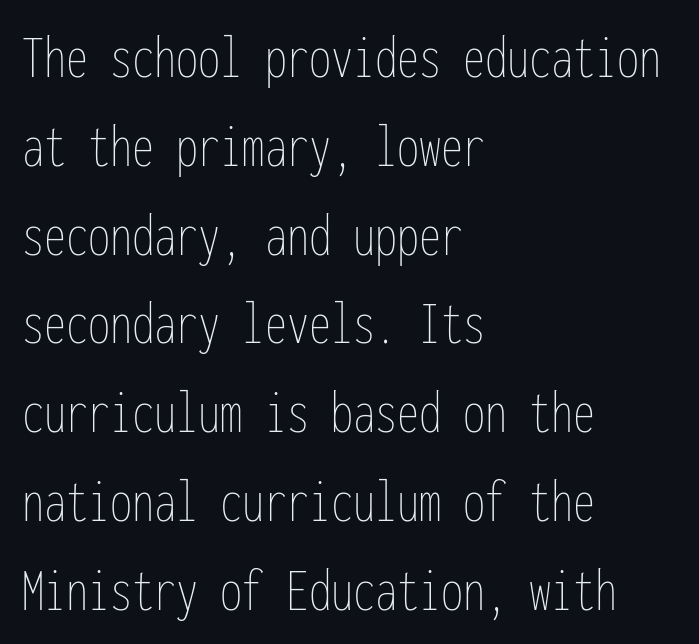
These lines are rendered in a fixed-pitch font. Compared with a centered layout, this one pins lines to the left instead. Words appear dense and cohesive because spacing is normal. The type sits square on the baseline with zero lean.
